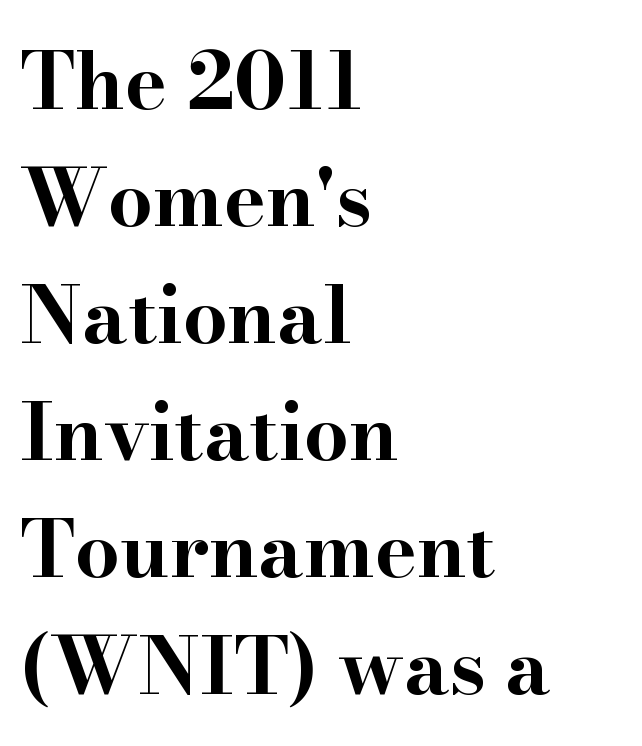
Q: Is the text bold? A: Yes.
Q: Is the text italic (slanted)? A: No, it is upright.
Q: Is the typeface a serif or a sans-serif typeface? A: Serif.
Q: Is the text underlined? A: No.
Q: How is the paragraph aligned? A: Left-aligned.
Q: Is the spacing between letters normal or unusually wide? A: Normal.
Q: Is the spacing between lines tight, normal or loose? A: Normal.
Q: Width (condensed, normal, or wide)? A: Wide.
Q: Stroke contrast? A: High.
Q: x-height? A: Small.
Q: Monospaced? A: No.
